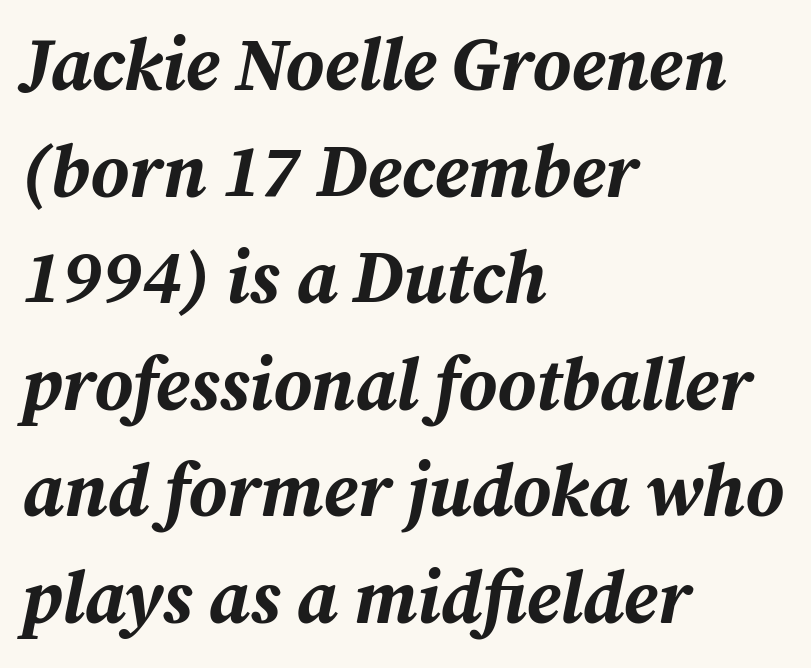
This is heavy type, rendered in bold. This sample is left-justified, so line endings fall wherever the words run out. Does the leading feel generous? No, just average. A typesetter would call this zero additional tracking.
